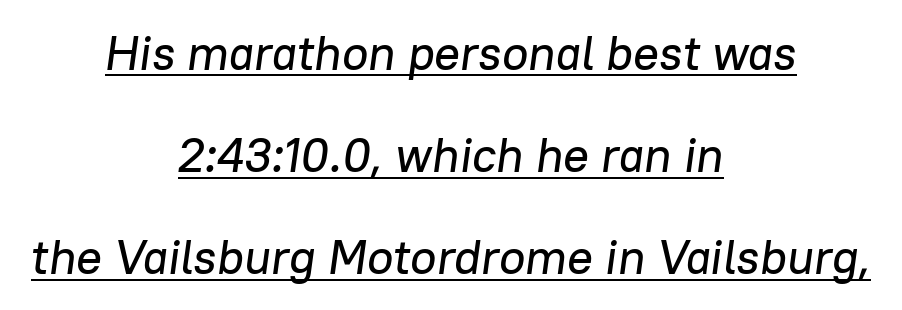
{"italic": "yes", "lean": "right", "slant_degrees": 8, "width": "normal", "stroke_contrast": "low", "x_height": "medium", "monospaced": "no", "underline": "yes", "align": "center", "line_spacing": "loose", "line_spacing_ratio": 2.13, "letter_spacing": "normal", "letter_spacing_em": 0.0, "glyph_px": 48}
